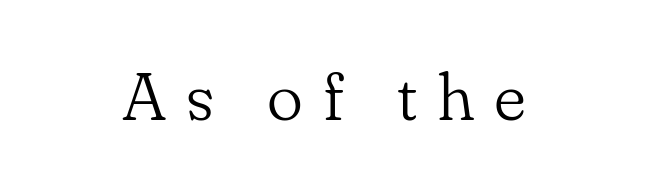
The image shows 68 px light serif type, upright; set centered, unusually wide letter spacing (+0.29 em), not underlined; low stroke contrast and a small x-height.
